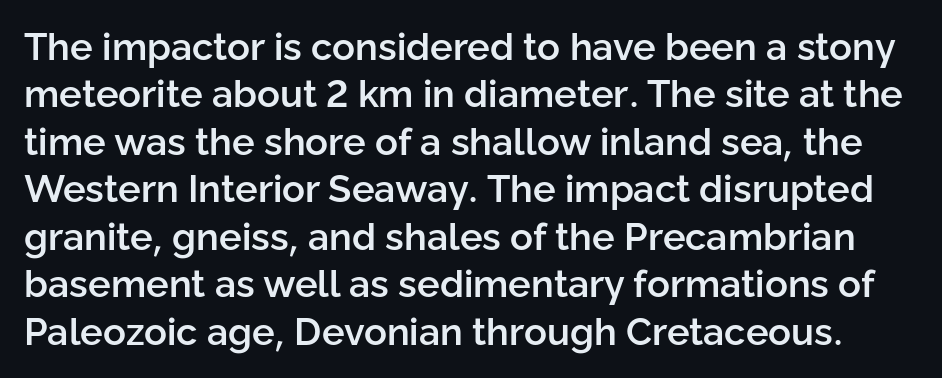
The image shows 38 px semibold sans-serif type, upright; set normal line spacing (1.25x), normal letter spacing, not underlined; low stroke contrast and a medium x-height.
